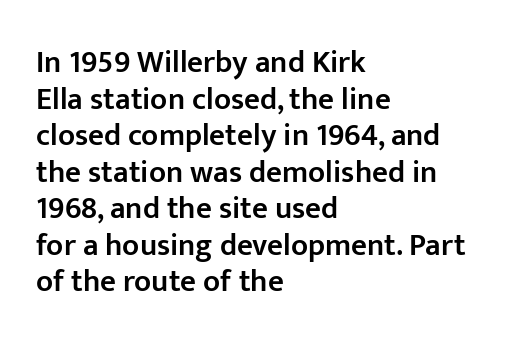
Q: Is the text bold? A: Semi-bold.
Q: Is the text italic (slanted)? A: No, it is upright.
Q: Is the typeface a serif or a sans-serif typeface? A: Sans-serif.
Q: Is the text underlined? A: No.
Q: How is the paragraph aligned? A: Left-aligned.
Q: Is the spacing between letters normal or unusually wide? A: Normal.
Q: Width (condensed, normal, or wide)? A: Normal.
Q: Stroke contrast? A: Low.
Q: x-height? A: Medium.
Q: Monospaced? A: No.
